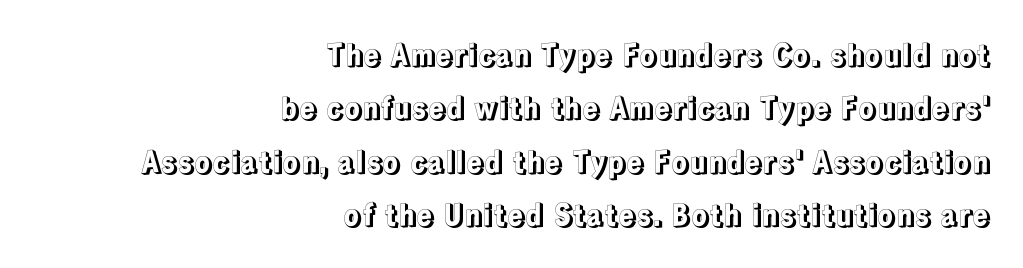
{"italic": "no", "width": "normal", "x_height": "medium", "monospaced": "no", "underline": "no", "align": "right", "line_spacing_ratio": 1.84, "letter_spacing": "normal", "letter_spacing_em": 0.0, "glyph_px": 29}
